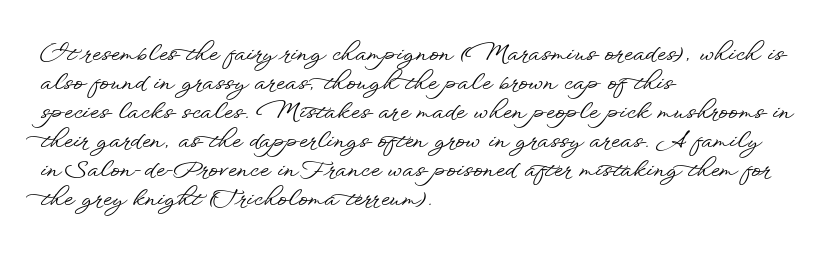
The passage shown is not underscored anywhere. The rendering anchors every line to the left-hand side. The gaps between neighbouring characters are ordinary and unremarkable.
